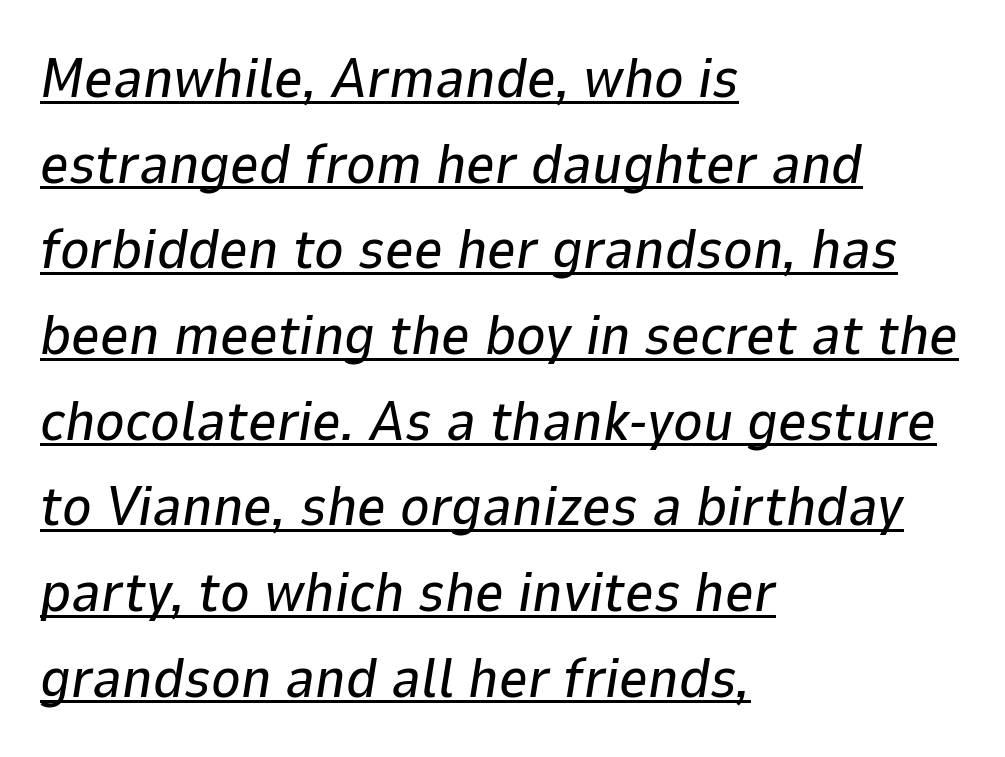
{"italic": "yes", "lean": "right", "slant_degrees": 9, "width": "normal", "stroke_contrast": "low", "x_height": "medium", "monospaced": "no", "underline": "yes", "align": "left", "line_spacing": "normal", "line_spacing_ratio": 1.53, "letter_spacing": "normal", "letter_spacing_em": 0.0, "glyph_px": 56}
